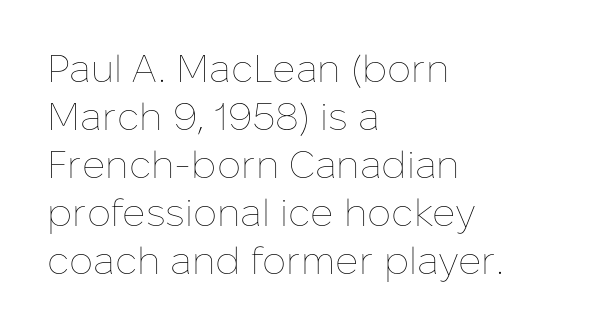
The image shows 38 px thin type, upright; set left-aligned, normal line spacing (1.26x), normal letter spacing, not underlined; low stroke contrast and a medium x-height.
